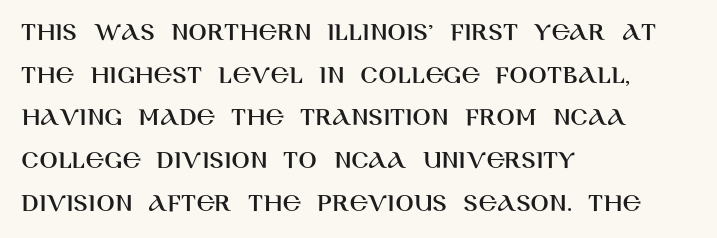
Q: Is the text italic (slanted)? A: No, it is upright.
Q: Is the text underlined? A: No.
Q: How is the paragraph aligned? A: Left-aligned.
Q: Is the spacing between letters normal or unusually wide? A: Normal.
Q: Is the spacing between lines tight, normal or loose? A: Normal.
